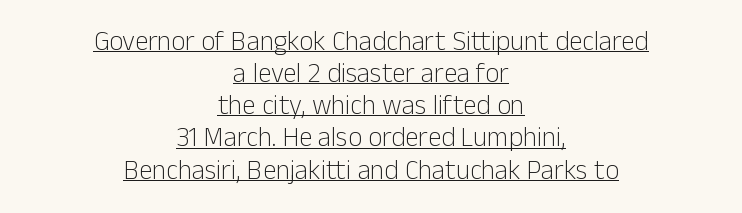
A centered setting, common on invitations and titles, is used for this passage. The type is set solid horizontally, with unmodified tracking. Weight: in the light-to-regular range. The typesetter has applied underlining to the passage shown.
